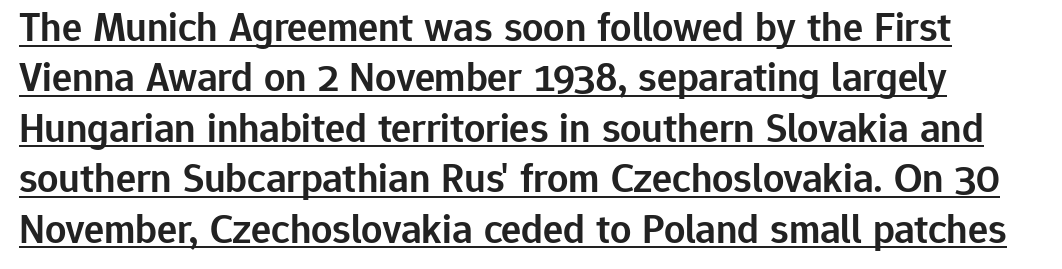
Q: Is the text bold? A: Semi-bold.
Q: Is the text italic (slanted)? A: No, it is upright.
Q: Is the typeface a serif or a sans-serif typeface? A: Sans-serif.
Q: Is the text underlined? A: Yes.
Q: Is the spacing between letters normal or unusually wide? A: Normal.
Q: Width (condensed, normal, or wide)? A: Normal.
Q: Stroke contrast? A: Low.
Q: x-height? A: Medium.
Q: Monospaced? A: No.
